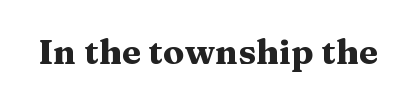
The image shows 35 px heavy, wide serif type, upright; set normal letter spacing, not underlined; medium stroke contrast and a medium x-height.
